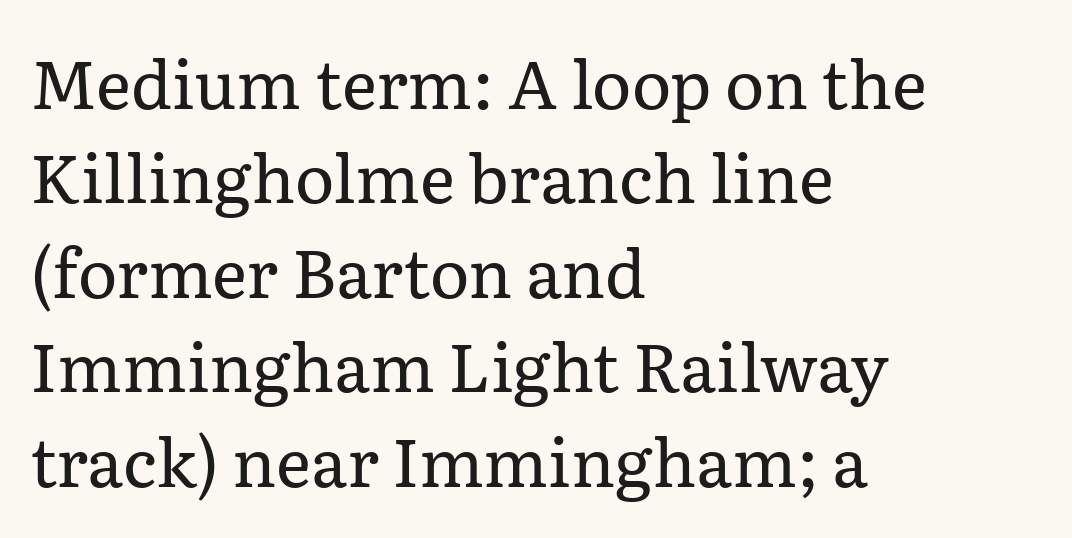
The image shows 67 px regular-weight serif type, upright; set left-aligned, normal line spacing (1.41x), normal letter spacing, not underlined; low stroke contrast and a medium x-height.
